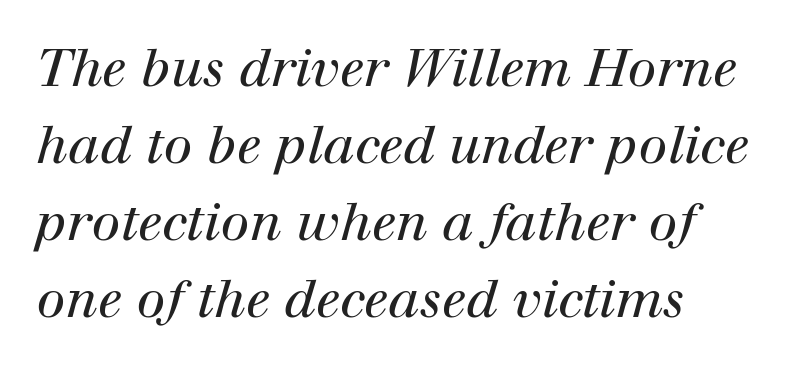
{"serif": "yes", "italic": "yes", "lean": "right", "slant_degrees": 12, "bold": "no", "weight": "regular", "width": "normal", "stroke_contrast": "high", "x_height": "medium", "monospaced": "no", "underline": "no", "align": "left", "line_spacing": "normal", "line_spacing_ratio": 1.48, "letter_spacing": "normal", "letter_spacing_em": 0.0, "glyph_px": 52}
